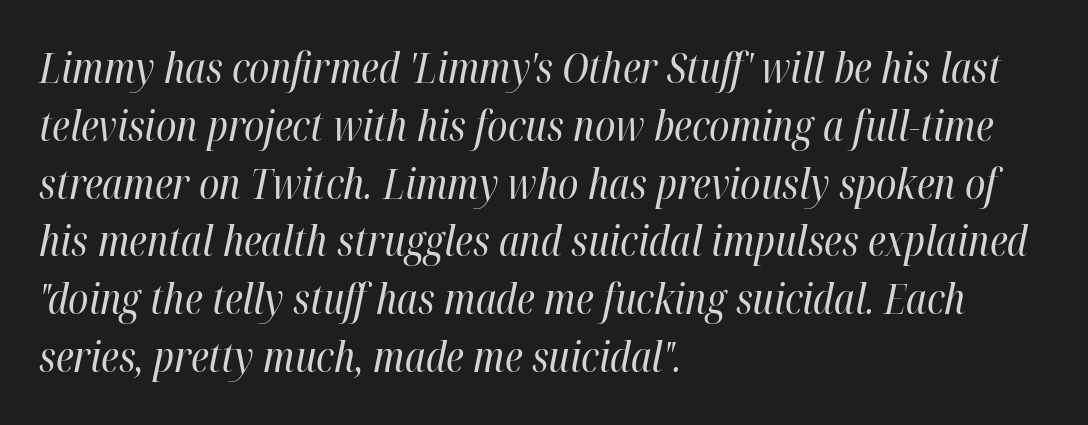
{"italic": "yes", "lean": "right", "slant_degrees": 12, "bold": "no", "weight": "regular", "width": "condensed", "stroke_contrast": "high", "x_height": "medium", "monospaced": "no", "underline": "no", "align": "left", "line_spacing": "normal", "line_spacing_ratio": 1.41, "letter_spacing": "normal", "letter_spacing_em": 0.0, "glyph_px": 41}
